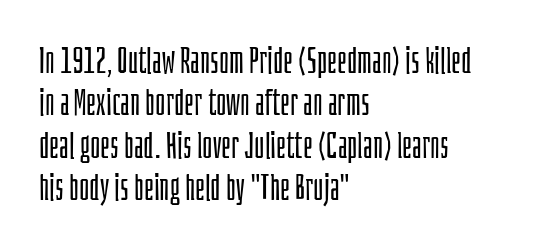
Unlike italic type, these characters show no tilt at all. Check the space under the baseline: it is left empty. The rendering uses natural spacing where letterforms have individual widths. In terms of letterform style, serifs are entirely absent. The horizontal fit of the characters is conventional and even.
